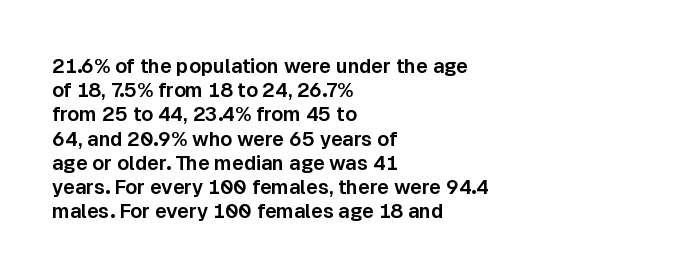
If you drew a line through each stem, it would be perfectly vertical. The line texture is even and compact thanks to regular tracking. Which margin do the lines hug? The left one — the right edge is uneven. Letters rest on an invisible, unmarked baseline.
